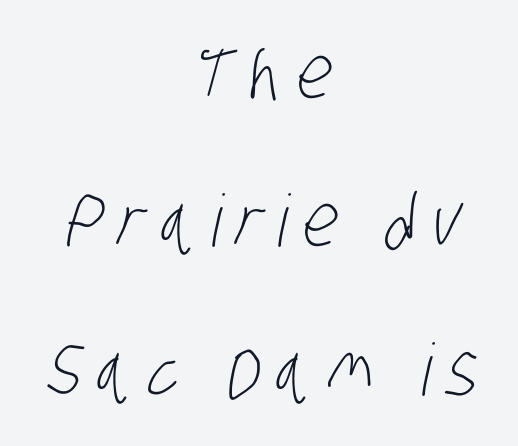
The image shows 72 px light, condensed sans-serif type; set centered, loose line spacing (2.06x), unusually wide letter spacing (+0.21 em), not underlined; low stroke contrast and a large x-height.
